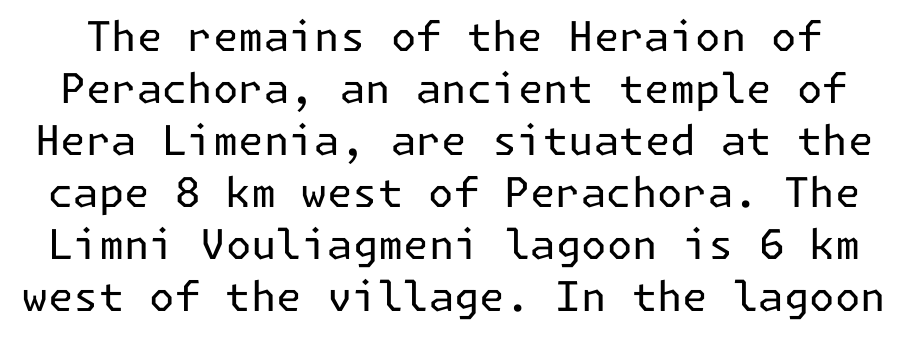
{"serif": "no", "italic": "no", "bold": "no", "weight": "regular", "width": "normal", "stroke_contrast": "low", "x_height": "medium", "underline": "no", "line_spacing": "normal", "line_spacing_ratio": 1.27, "letter_spacing": "normal", "letter_spacing_em": 0.0, "glyph_px": 41}
